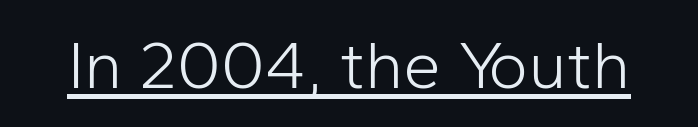
The image shows 68 px light sans-serif type, upright; set normal letter spacing, underlined; low stroke contrast and a medium x-height.
